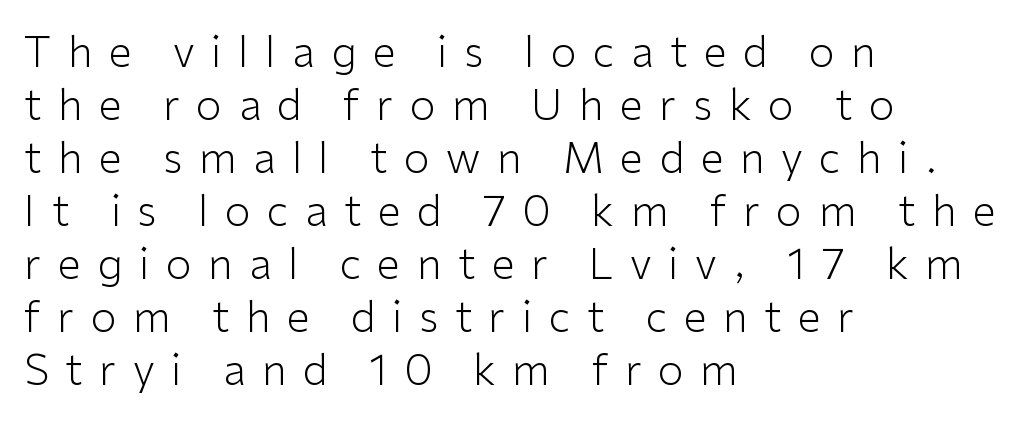
This rendering uses left alignment, leaving the right contour irregular. Stem width sits at or under what a default text font uses. The space directly below the letters is spotless. This sample uses an upright cut, with every glyph sitting square on the baseline. This rendering widens character spacing well past its baseline value. Vertically, the passage feels balanced, rows spaced as you'd expect.
